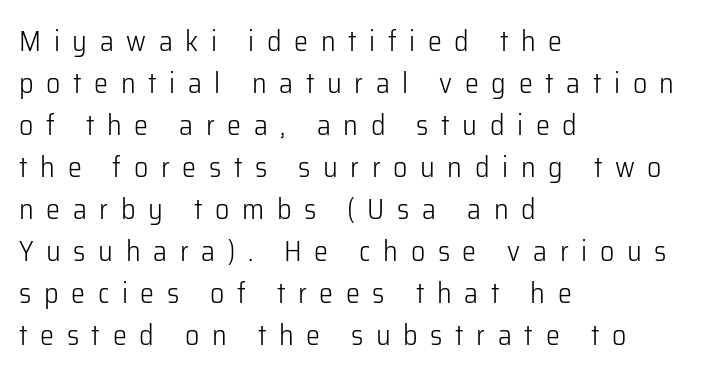
The image shows 28 px light sans-serif type, upright; set left-aligned, normal line spacing (1.5x), unusually wide letter spacing (+0.45 em), not underlined; low stroke contrast and a medium x-height.
